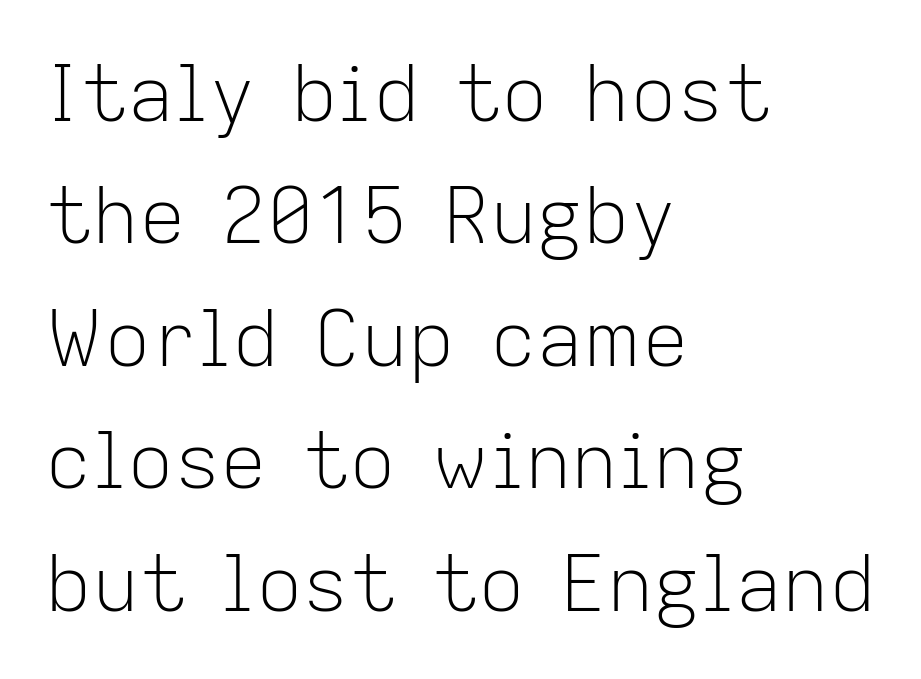
No letter is thick-stroked: the sample isn't bold. Spacing verdict: proportional, widths tailored to each character. The ragged edge is on the right, which tells us the setting is flush left. The rendering keeps characters at their native spacing. Serif or sans? Sans — the stroke terminals are bare. Notice how the stems are strictly vertical — no italics here.
